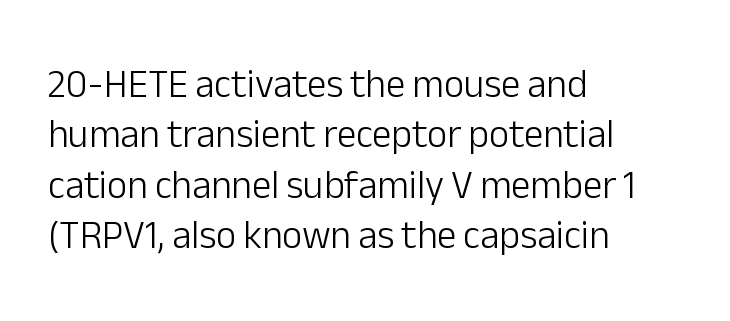
Which margin do the lines hug? The left one — the right edge is uneven. These lines were composed using upright roman letters. Words float on clear page, feet unadorned. Stems here are at most as thick as an everyday book face. Leading: standard.
